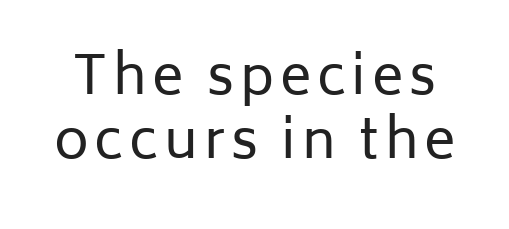
The lettering holds an erect, upright posture throughout. Is the stroke heavy? The answer is a plain regular-or-lighter. Type without underlining. Is this a fixed-width face? No — the glyphs have proportional, varying widths. No feet cap the strokes, marking this as sans-serif type.
